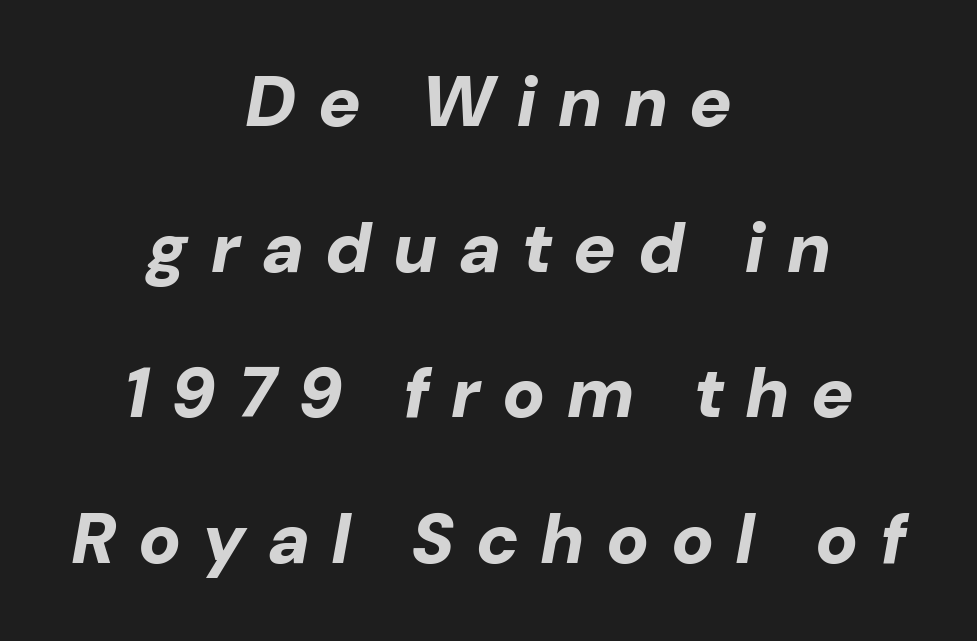
The image shows 71 px bold type, italic (leaning right); set centered, loose line spacing (2.05x), unusually wide letter spacing (+0.33 em), not underlined; low stroke contrast and a medium x-height.
